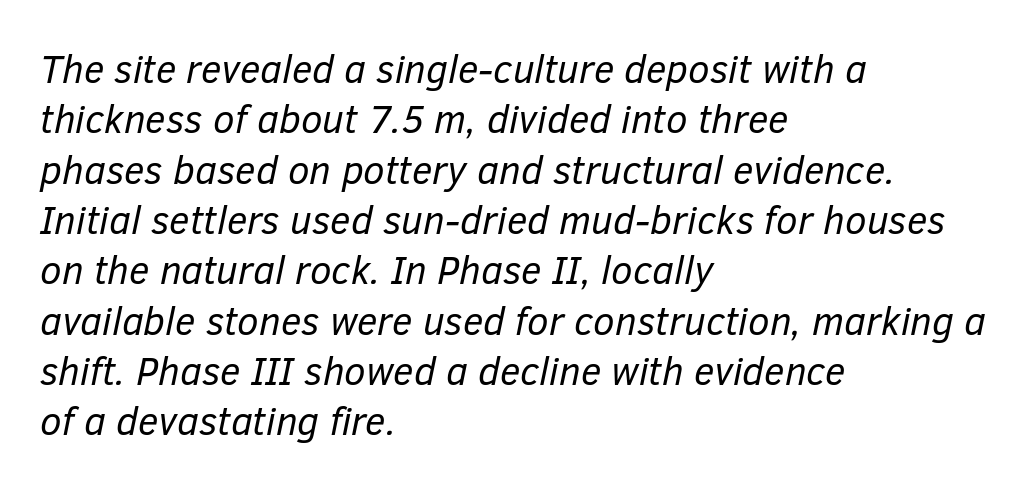
Q: Is the text bold? A: No.
Q: Is the text italic (slanted)? A: Yes, it leans right by about 12 degrees.
Q: Is the text underlined? A: No.
Q: How is the paragraph aligned? A: Left-aligned.
Q: Is the spacing between letters normal or unusually wide? A: Normal.
Q: Is the spacing between lines tight, normal or loose? A: Normal.
Q: Width (condensed, normal, or wide)? A: Normal.
Q: Stroke contrast? A: Low.
Q: x-height? A: Medium.
Q: Monospaced? A: No.
